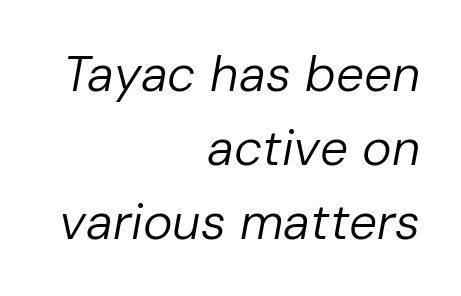
The image shows 50 px regular-weight type, italic (leaning right); set right-aligned, normal line spacing (1.48x), normal letter spacing, not underlined; low stroke contrast and a medium x-height.
